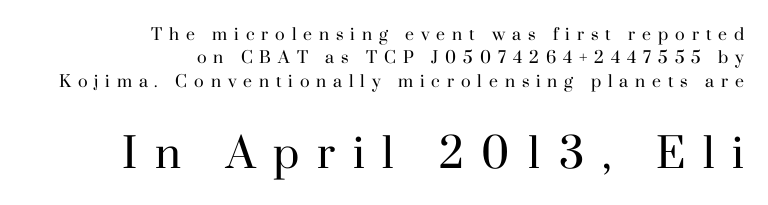
Q: Is the text bold? A: No.
Q: Is the text italic (slanted)? A: No, it is upright.
Q: Is the typeface a serif or a sans-serif typeface? A: Serif.
Q: Is the text underlined? A: No.
Q: How is the paragraph aligned? A: Right-aligned.
Q: Is the spacing between letters normal or unusually wide? A: Unusually wide.
Q: Is the spacing between lines tight, normal or loose? A: Normal.
Q: Which block of text is set in a larger size, the first (top) or the second (bottom)? A: The second (bottom) one.
Q: Width (condensed, normal, or wide)? A: Normal.
Q: Stroke contrast? A: High.
Q: x-height? A: Small.
Q: Monospaced? A: No.
